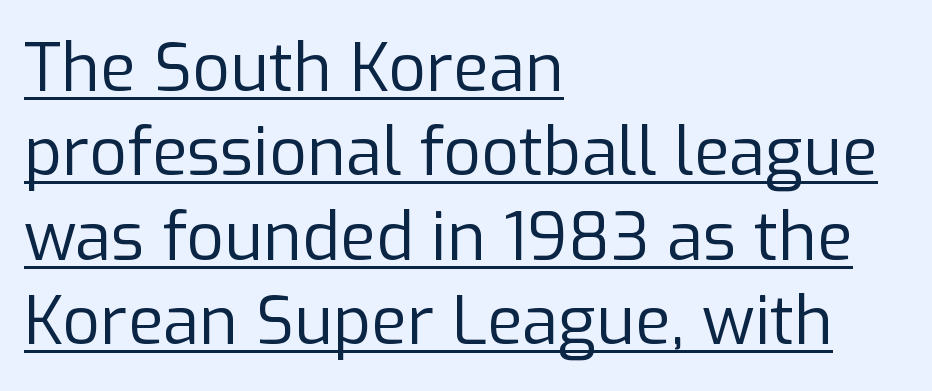
Q: Is the text bold? A: No.
Q: Is the text italic (slanted)? A: No, it is upright.
Q: Is the typeface a serif or a sans-serif typeface? A: Sans-serif.
Q: Is the text underlined? A: Yes.
Q: How is the paragraph aligned? A: Left-aligned.
Q: Is the spacing between letters normal or unusually wide? A: Normal.
Q: Is the spacing between lines tight, normal or loose? A: Normal.
Q: Width (condensed, normal, or wide)? A: Normal.
Q: Stroke contrast? A: Low.
Q: x-height? A: Medium.
Q: Monospaced? A: No.
